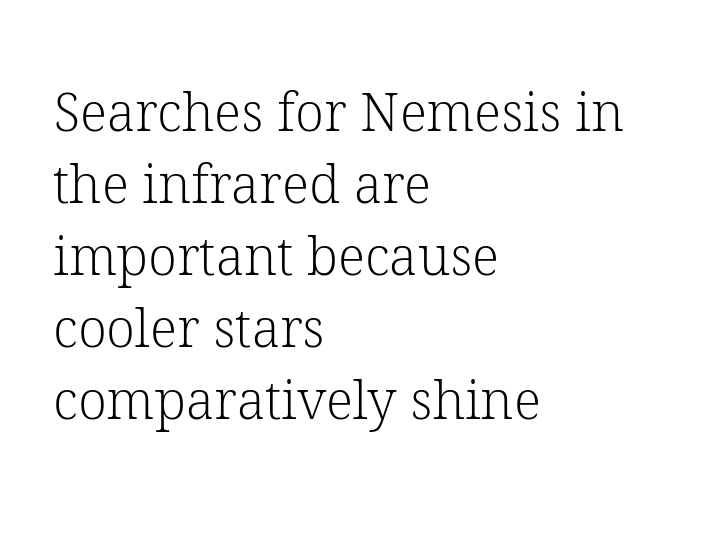
The image shows 53 px light serif type, upright; set left-aligned, normal line spacing (1.36x), normal letter spacing, not underlined; low stroke contrast and a medium x-height.
